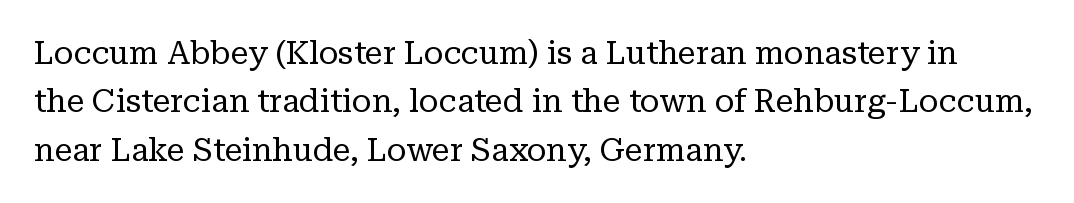
Q: Is the text bold? A: No.
Q: Is the text italic (slanted)? A: No, it is upright.
Q: Is the typeface a serif or a sans-serif typeface? A: Serif.
Q: Is the text underlined? A: No.
Q: How is the paragraph aligned? A: Left-aligned.
Q: Is the spacing between letters normal or unusually wide? A: Normal.
Q: Is the spacing between lines tight, normal or loose? A: Normal.
Q: Width (condensed, normal, or wide)? A: Normal.
Q: Stroke contrast? A: Low.
Q: x-height? A: Medium.
Q: Monospaced? A: No.
